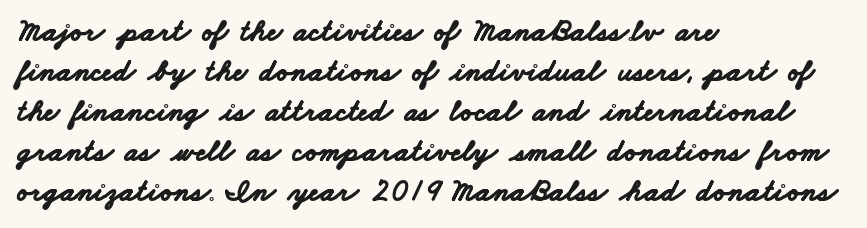
{"serif": "no", "bold": "yes", "weight": "bold", "width": "wide", "stroke_contrast": "low", "x_height": "small", "monospaced": "no", "underline": "no", "align": "left", "line_spacing": "normal", "line_spacing_ratio": 1.29, "letter_spacing": "normal", "letter_spacing_em": 0.0, "glyph_px": 31}
